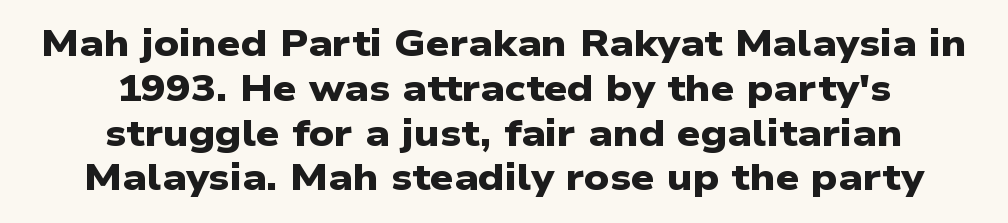
{"serif": "no", "bold": "yes", "weight": "heavy", "width": "wide", "stroke_contrast": "low", "x_height": "medium", "monospaced": "no", "underline": "no", "align": "center", "line_spacing_ratio": 1.21, "letter_spacing": "normal", "letter_spacing_em": 0.0, "glyph_px": 37}
